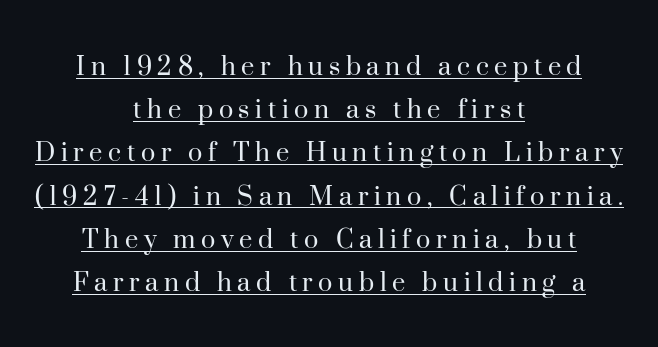
Q: Is the text bold? A: No.
Q: Is the text italic (slanted)? A: No, it is upright.
Q: Is the typeface a serif or a sans-serif typeface? A: Serif.
Q: Is the text underlined? A: Yes.
Q: How is the paragraph aligned? A: Centered.
Q: Is the spacing between lines tight, normal or loose? A: Normal.
Q: Width (condensed, normal, or wide)? A: Normal.
Q: Stroke contrast? A: High.
Q: x-height? A: Small.
Q: Monospaced? A: No.
